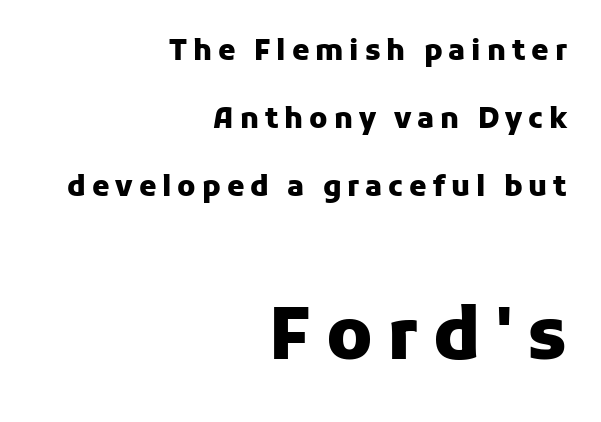
The image shows 71 px heavy sans-serif type, upright; set right-aligned, loose line spacing (2.43x), unusually wide letter spacing (+0.21 em), not underlined; the second (bottom) block is 2.54x larger; low stroke contrast and a medium x-height.
